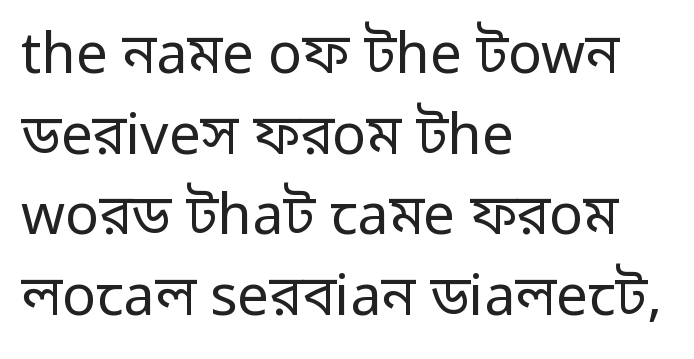
{"serif": "no", "italic": "no", "bold": "no", "weight": "regular", "width": "normal", "stroke_contrast": "low", "x_height": "medium", "monospaced": "no", "underline": "no", "align": "left", "line_spacing": "normal", "line_spacing_ratio": 1.44, "letter_spacing": "normal", "letter_spacing_em": 0.0, "glyph_px": 56}
